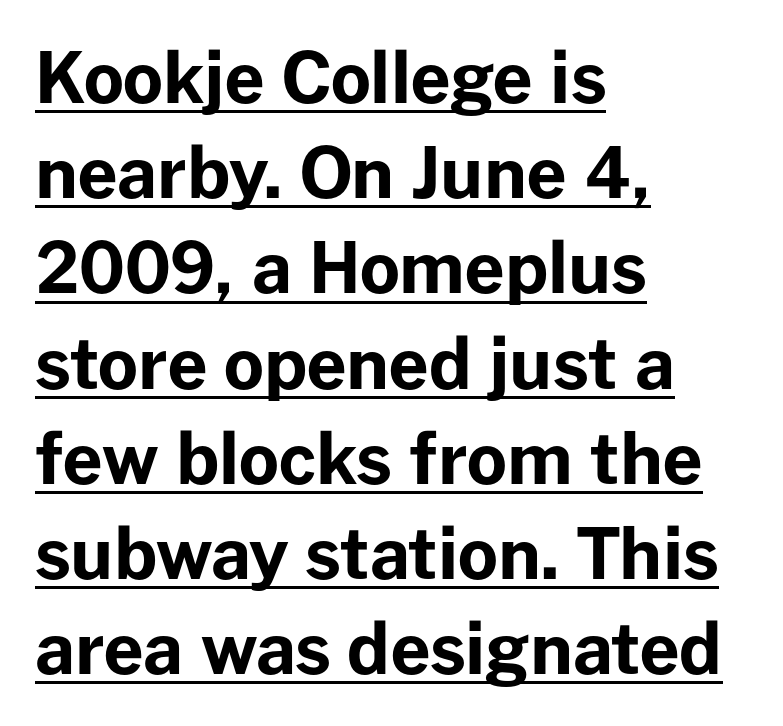
{"serif": "no", "italic": "no", "bold": "yes", "weight": "bold", "width": "normal", "stroke_contrast": "low", "x_height": "medium", "monospaced": "no", "underline": "yes", "align": "left", "line_spacing": "normal", "line_spacing_ratio": 1.36, "letter_spacing": "normal", "letter_spacing_em": 0.0, "glyph_px": 70}
